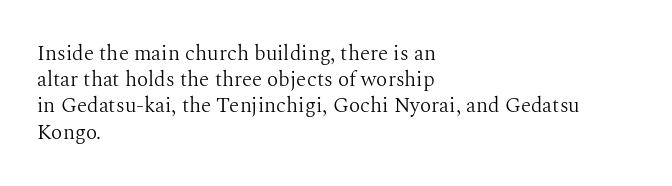
The image shows 21 px text type, upright; set left-aligned, normal line spacing (1.25x), normal letter spacing, not underlined.
